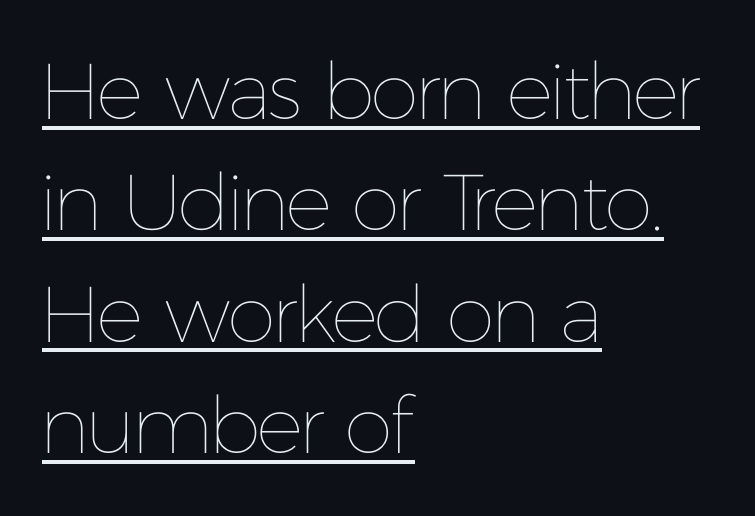
Q: Is the text bold? A: No.
Q: Is the text italic (slanted)? A: No, it is upright.
Q: Is the text underlined? A: Yes.
Q: How is the paragraph aligned? A: Left-aligned.
Q: Is the spacing between letters normal or unusually wide? A: Normal.
Q: Is the spacing between lines tight, normal or loose? A: Normal.
Q: Width (condensed, normal, or wide)? A: Normal.
Q: Stroke contrast? A: Low.
Q: x-height? A: Medium.
Q: Monospaced? A: No.
